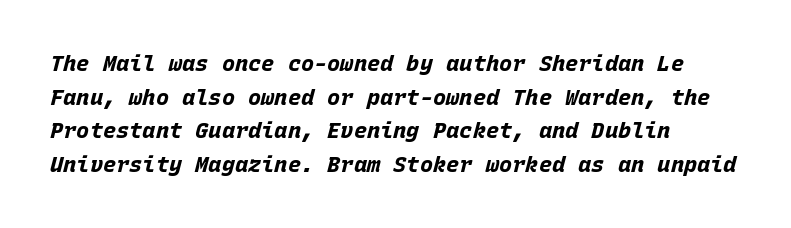
The image shows 22 px bold type, italic (leaning right); set left-aligned, normal line spacing (1.53x), normal letter spacing, not underlined.
